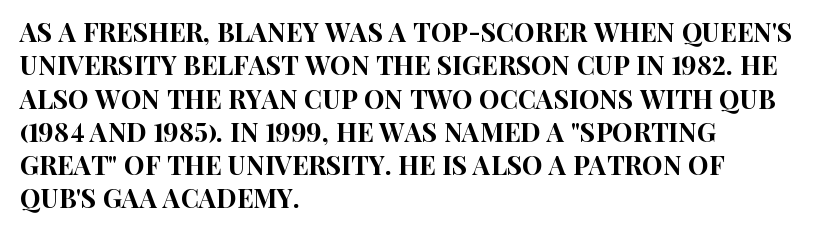
{"italic": "no", "underline": "no", "align": "left", "line_spacing": "normal", "line_spacing_ratio": 1.28, "letter_spacing": "normal", "letter_spacing_em": 0.0, "glyph_px": 26}
